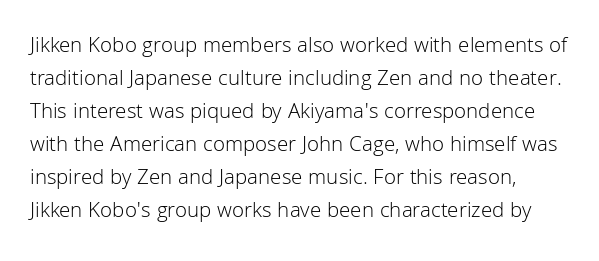
The image shows 22 px text type, upright; set normal line spacing (1.5x), normal letter spacing, not underlined.
